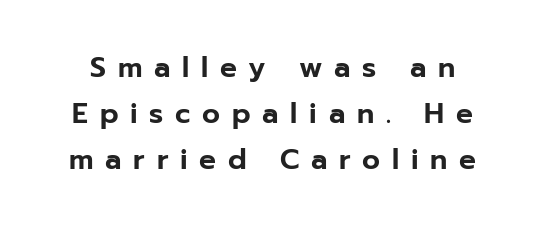
{"serif": "no", "italic": "no", "width": "normal", "stroke_contrast": "low", "x_height": "medium", "monospaced": "no", "underline": "no", "line_spacing": "normal", "line_spacing_ratio": 1.64, "letter_spacing": "wide", "letter_spacing_em": 0.42, "glyph_px": 28}
